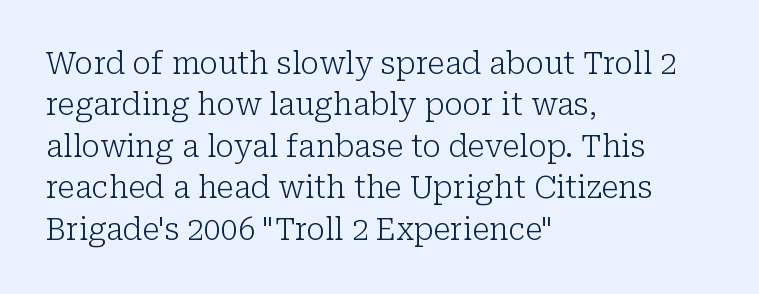
Evenly set lines give the paragraph a standard silhouette. A typesetter would call this zero additional tracking. Every row of glyphs begins at an identical x-position on the left. No extra ink here — the face is not bold. Nope, not italic — everything's standing straight. In terms of letterform style, serifs are clearly present.
